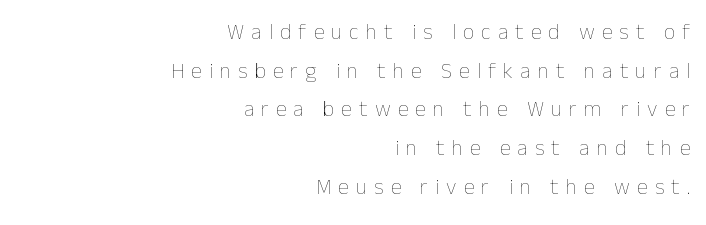
Q: Is the text bold? A: No.
Q: Is the text italic (slanted)? A: No, it is upright.
Q: Is the text underlined? A: No.
Q: How is the paragraph aligned? A: Right-aligned.
Q: Is the spacing between letters normal or unusually wide? A: Unusually wide.
